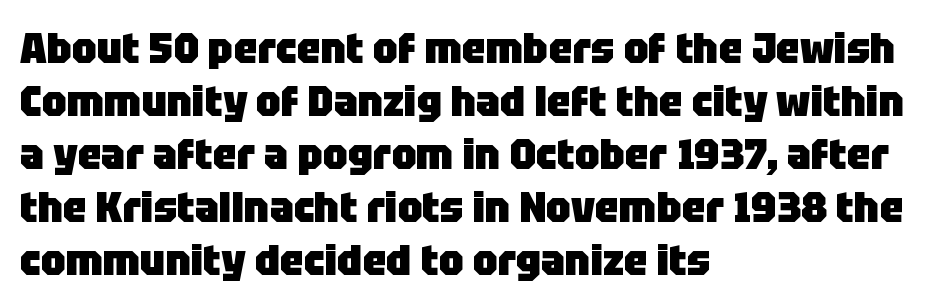
{"serif": "no", "italic": "no", "bold": "yes", "weight": "heavy", "width": "normal", "stroke_contrast": "low", "x_height": "large", "monospaced": "no", "underline": "no", "align": "left", "line_spacing_ratio": 1.23, "letter_spacing": "normal", "letter_spacing_em": 0.0, "glyph_px": 43}
